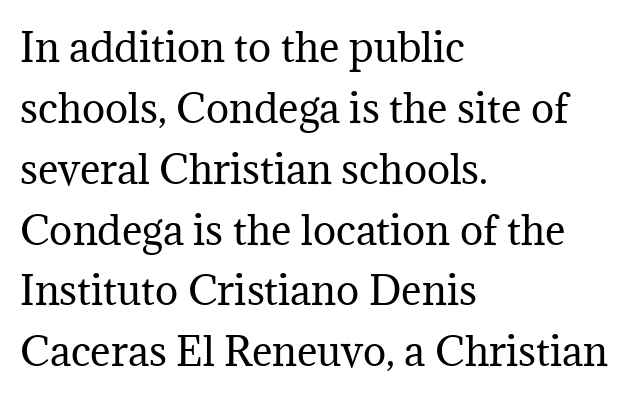
Q: Is the text bold? A: No.
Q: Is the text italic (slanted)? A: No, it is upright.
Q: Is the typeface a serif or a sans-serif typeface? A: Serif.
Q: Is the text underlined? A: No.
Q: How is the paragraph aligned? A: Left-aligned.
Q: Is the spacing between letters normal or unusually wide? A: Normal.
Q: Is the spacing between lines tight, normal or loose? A: Normal.
Q: Width (condensed, normal, or wide)? A: Normal.
Q: Stroke contrast? A: Medium.
Q: x-height? A: Medium.
Q: Monospaced? A: No.
